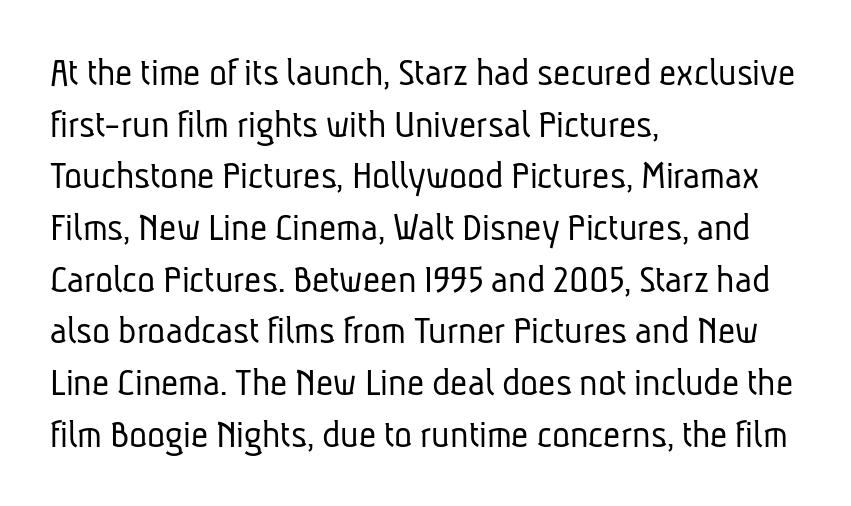
Q: Is the text bold? A: No.
Q: Is the typeface a serif or a sans-serif typeface? A: Sans-serif.
Q: Is the text underlined? A: No.
Q: How is the paragraph aligned? A: Left-aligned.
Q: Is the spacing between letters normal or unusually wide? A: Normal.
Q: Width (condensed, normal, or wide)? A: Condensed.
Q: Stroke contrast? A: Low.
Q: x-height? A: Medium.
Q: Monospaced? A: No.
